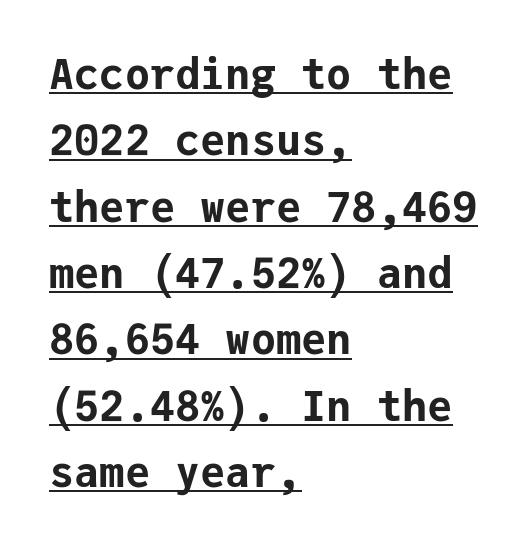
The image shows 42 px bold sans-serif type, upright, monospaced; set left-aligned, normal line spacing (1.58x), normal letter spacing, underlined; low stroke contrast and a medium x-height.
